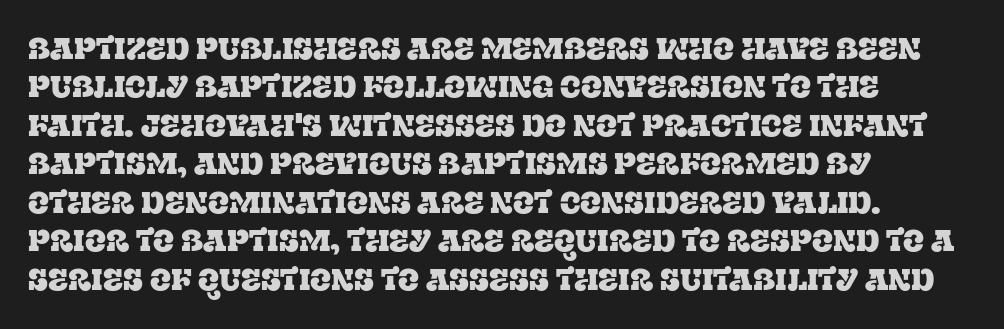
The image shows 31 px serif type, upright; set left-aligned, line spacing 1.24x, normal letter spacing, not underlined; low stroke contrast and a large x-height.
